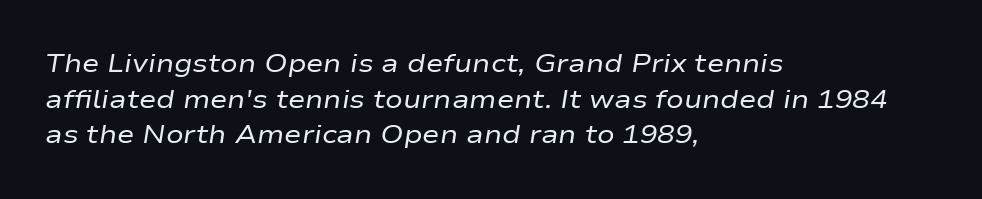
Q: Is the text bold? A: No.
Q: Is the text italic (slanted)? A: Yes, it leans right by about 9 degrees.
Q: Is the text underlined? A: No.
Q: How is the paragraph aligned? A: Left-aligned.
Q: Is the spacing between letters normal or unusually wide? A: Normal.
Q: Is the spacing between lines tight, normal or loose? A: Normal.
